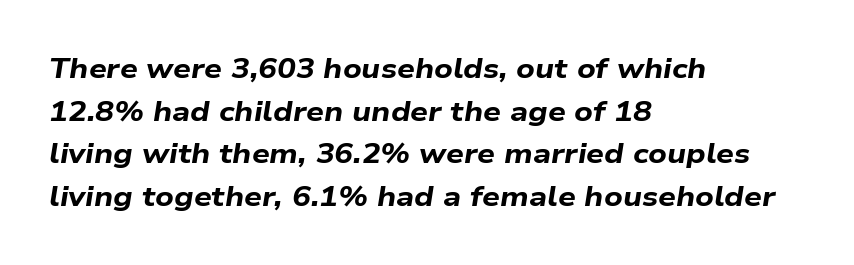
The image shows 28 px bold, wide type, italic (leaning right); set left-aligned, normal line spacing (1.52x), normal letter spacing, not underlined; low stroke contrast and a medium x-height.
